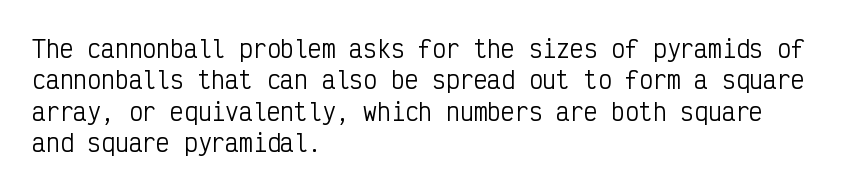
Q: Is the text bold? A: No.
Q: Is the text italic (slanted)? A: No, it is upright.
Q: Is the text underlined? A: No.
Q: How is the paragraph aligned? A: Left-aligned.
Q: Is the spacing between letters normal or unusually wide? A: Normal.
Q: Is the spacing between lines tight, normal or loose? A: Normal.
